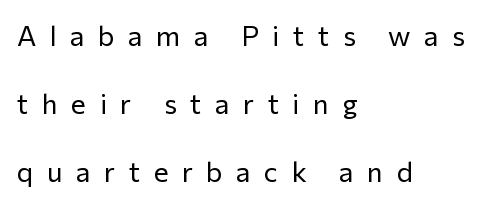
A sans-serif font was chosen for this passage. Type without underlining. Do the characters align in a grid? No, the font is proportional. The ragged edge is on the right, which tells us the setting is flush left.
